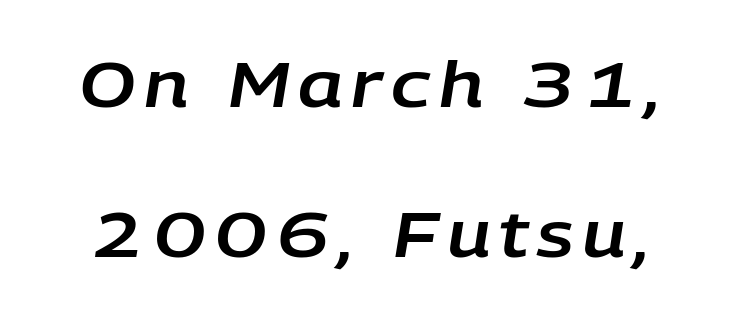
{"italic": "yes", "lean": "right", "slant_degrees": 9, "width": "normal", "stroke_contrast": "low", "x_height": "large", "monospaced": "no", "underline": "no", "line_spacing": "loose", "line_spacing_ratio": 2.34, "glyph_px": 64}
